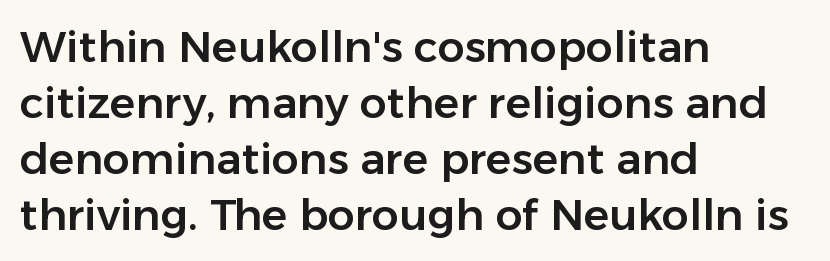
The image shows 43 px sans-serif type, upright; set left-aligned, normal line spacing (1.3x), normal letter spacing, not underlined; low stroke contrast and a medium x-height.
